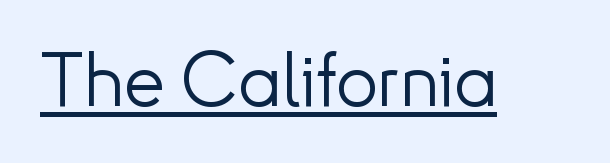
When letters stand straight like this, we call the style roman or upright. The letters advance in unequal steps, a hallmark of proportional type. The face used here is rendered with its standard letterfit. Classification — sans serif. This sample carries an underscore along the baseline area. The font sits on the lighter half of the weight spectrum, regular included.
